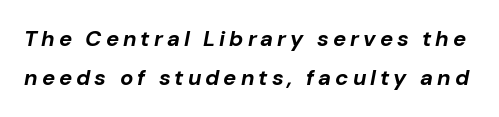
{"italic": "yes", "lean": "right", "slant_degrees": 10, "bold": "yes", "underline": "no", "line_spacing_ratio": 1.79, "glyph_px": 22}
